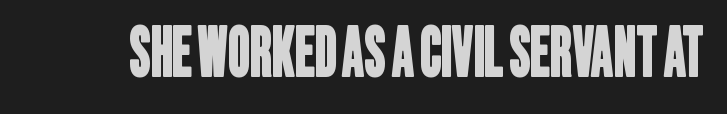
{"serif": "no", "width": "condensed", "stroke_contrast": "low", "x_height": "large", "monospaced": "no", "underline": "no", "letter_spacing": "normal", "letter_spacing_em": 0.0, "glyph_px": 67}
